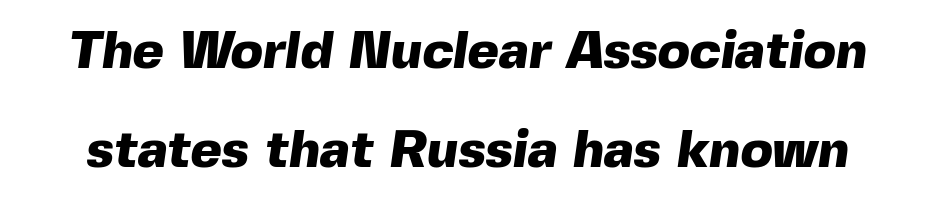
Q: Is the text bold? A: Yes.
Q: Is the typeface a serif or a sans-serif typeface? A: Sans-serif.
Q: Is the text underlined? A: No.
Q: Is the spacing between letters normal or unusually wide? A: Normal.
Q: Width (condensed, normal, or wide)? A: Normal.
Q: x-height? A: Medium.
Q: Monospaced? A: No.
